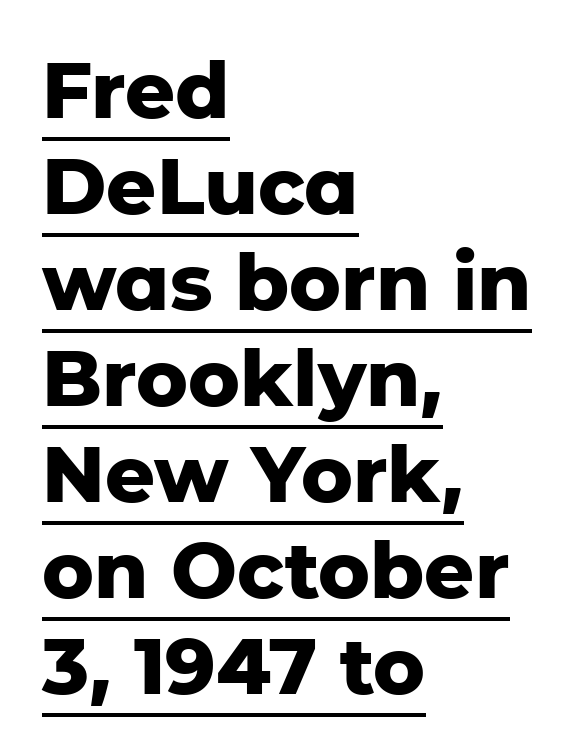
The image shows 78 px heavy sans-serif type, upright; set left-aligned, line spacing 1.23x, normal letter spacing, underlined; low stroke contrast and a medium x-height.
